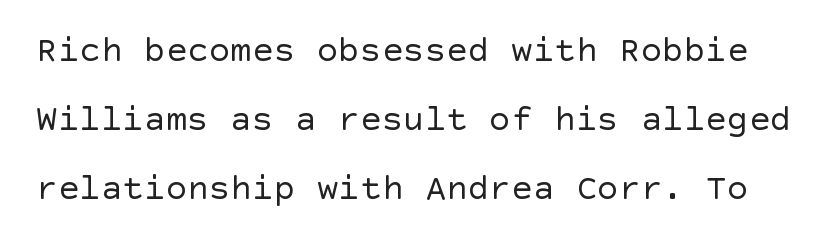
Q: Is the text bold? A: No.
Q: Is the text italic (slanted)? A: No, it is upright.
Q: Is the typeface a serif or a sans-serif typeface? A: Sans-serif.
Q: Is the text underlined? A: No.
Q: Is the spacing between letters normal or unusually wide? A: Normal.
Q: Is the spacing between lines tight, normal or loose? A: Loose.
Q: Width (condensed, normal, or wide)? A: Normal.
Q: x-height? A: Large.
